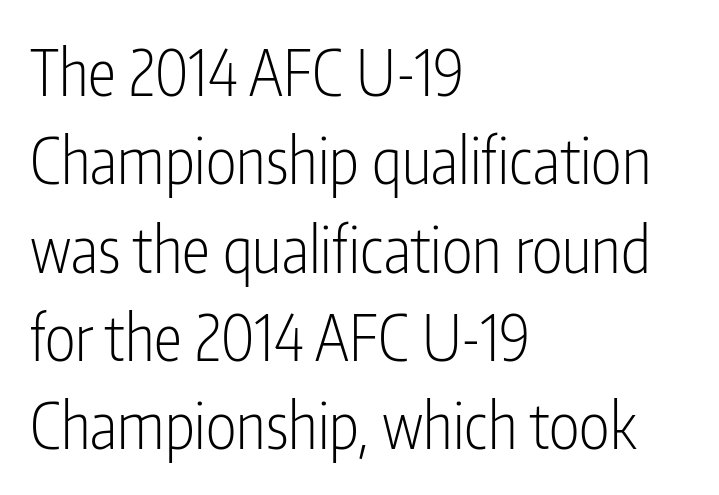
The image shows 64 px light, condensed sans-serif type, upright; set left-aligned, normal line spacing (1.38x), normal letter spacing, not underlined; low stroke contrast and a medium x-height.
